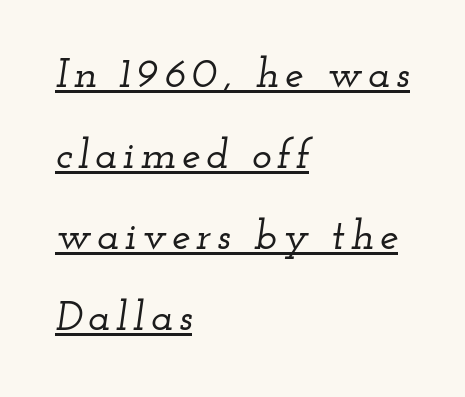
Q: Is the text italic (slanted)? A: Yes, it leans right by about 12 degrees.
Q: Is the typeface a serif or a sans-serif typeface? A: Serif.
Q: Is the text underlined? A: Yes.
Q: How is the paragraph aligned? A: Left-aligned.
Q: Is the spacing between lines tight, normal or loose? A: Loose.
Q: Width (condensed, normal, or wide)? A: Wide.
Q: Stroke contrast? A: Low.
Q: x-height? A: Small.
Q: Monospaced? A: No.
